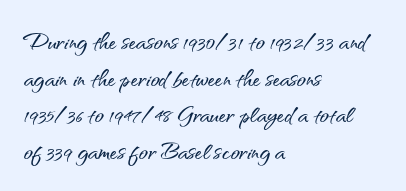
The image shows 30 px sans-serif type; set left-aligned, line spacing 1.22x, normal letter spacing, not underlined; medium stroke contrast and a small x-height.
